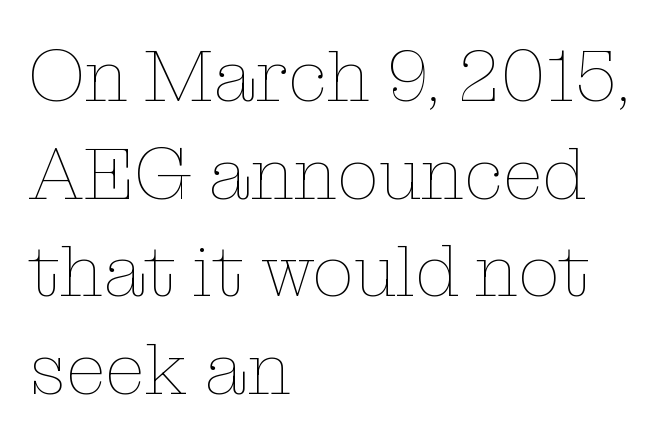
{"italic": "no", "bold": "no", "weight": "thin", "width": "normal", "stroke_contrast": "low", "x_height": "medium", "monospaced": "no", "underline": "no", "align": "left", "line_spacing": "normal", "line_spacing_ratio": 1.32, "letter_spacing": "normal", "letter_spacing_em": 0.0, "glyph_px": 74}
